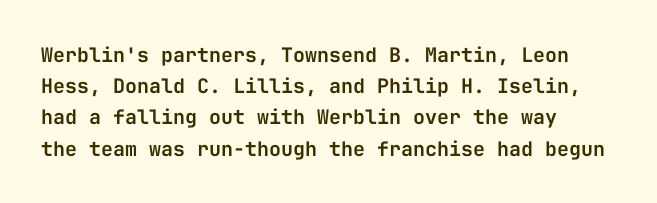
The image shows 20 px text type, upright; set left-aligned, normal line spacing (1.56x), normal letter spacing, not underlined.
